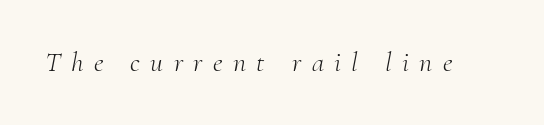
Q: Is the text bold? A: No.
Q: Is the text italic (slanted)? A: Yes, it leans right by about 10 degrees.
Q: Is the typeface a serif or a sans-serif typeface? A: Serif.
Q: Is the text underlined? A: No.
Q: Is the spacing between letters normal or unusually wide? A: Unusually wide.
Q: Width (condensed, normal, or wide)? A: Normal.
Q: Stroke contrast? A: Medium.
Q: x-height? A: Small.
Q: Monospaced? A: No.
